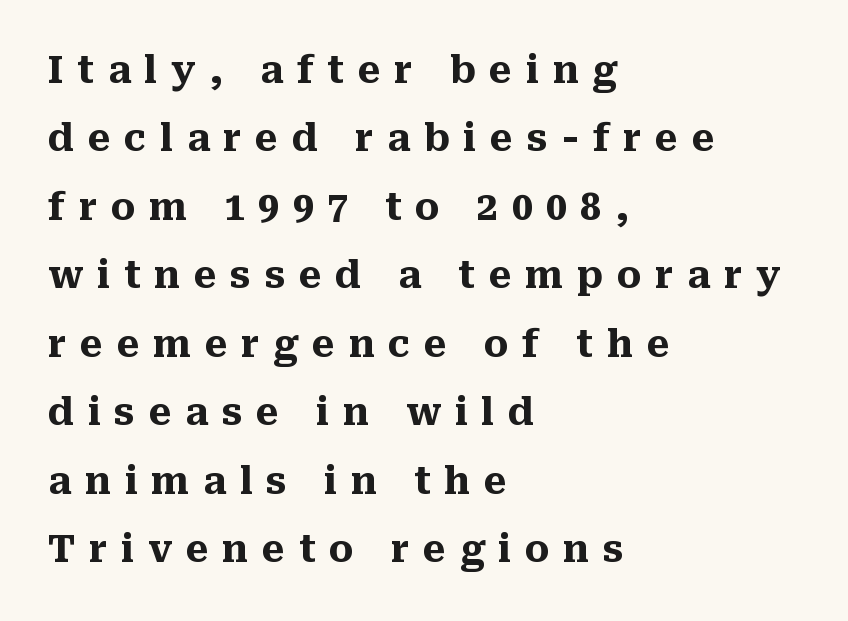
Q: Is the text bold? A: Yes.
Q: Is the text italic (slanted)? A: No, it is upright.
Q: Is the typeface a serif or a sans-serif typeface? A: Serif.
Q: Is the text underlined? A: No.
Q: How is the paragraph aligned? A: Left-aligned.
Q: Is the spacing between letters normal or unusually wide? A: Unusually wide.
Q: Width (condensed, normal, or wide)? A: Normal.
Q: Stroke contrast? A: Medium.
Q: x-height? A: Medium.
Q: Monospaced? A: No.
